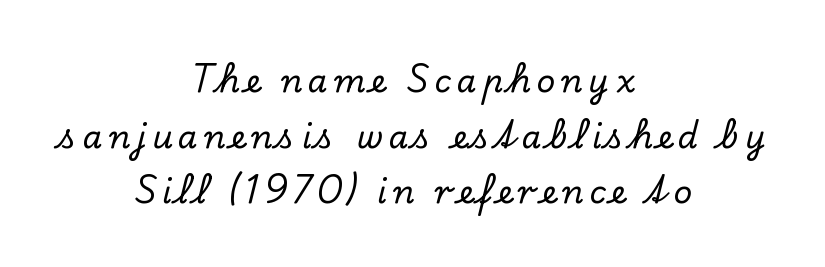
Q: Is the text italic (slanted)? A: Yes.
Q: Is the typeface a serif or a sans-serif typeface? A: Serif.
Q: Is the text underlined? A: No.
Q: How is the paragraph aligned? A: Centered.
Q: Width (condensed, normal, or wide)? A: Normal.
Q: Stroke contrast? A: Low.
Q: x-height? A: Small.
Q: Monospaced? A: No.
